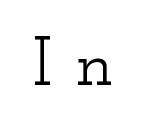
{"serif": "yes", "italic": "no", "width": "wide", "stroke_contrast": "low", "x_height": "small", "monospaced": "no", "underline": "no", "letter_spacing": "wide", "letter_spacing_em": 0.35, "glyph_px": 69}
